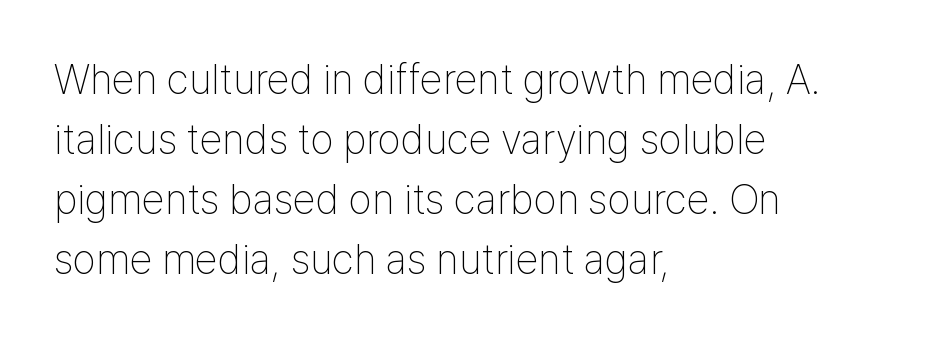
Q: Is the text bold? A: No.
Q: Is the text italic (slanted)? A: No, it is upright.
Q: Is the typeface a serif or a sans-serif typeface? A: Sans-serif.
Q: Is the text underlined? A: No.
Q: How is the paragraph aligned? A: Left-aligned.
Q: Is the spacing between letters normal or unusually wide? A: Normal.
Q: Is the spacing between lines tight, normal or loose? A: Normal.
Q: Width (condensed, normal, or wide)? A: Condensed.
Q: Stroke contrast? A: Low.
Q: x-height? A: Medium.
Q: Monospaced? A: No.
